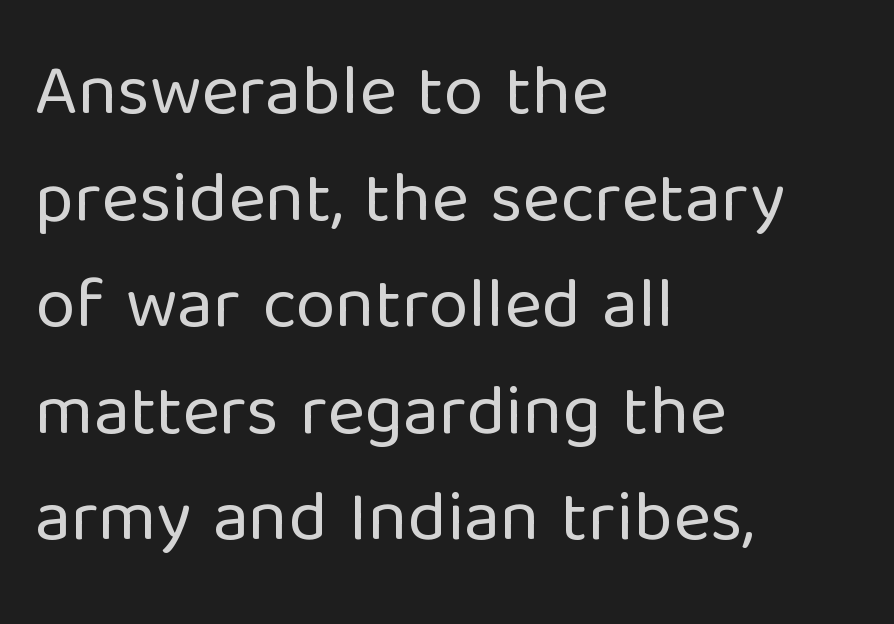
The image shows 72 px regular-weight sans-serif type, upright; set left-aligned, normal line spacing (1.48x), normal letter spacing, not underlined; low stroke contrast and a medium x-height.
